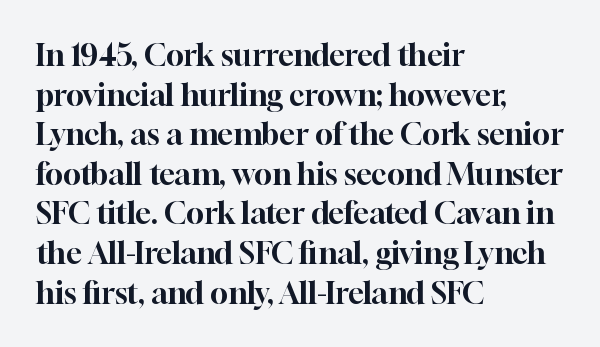
{"serif": "yes", "italic": "no", "width": "normal", "stroke_contrast": "high", "x_height": "medium", "monospaced": "no", "underline": "no", "align": "left", "line_spacing": "normal", "line_spacing_ratio": 1.32, "letter_spacing": "normal", "letter_spacing_em": 0.0, "glyph_px": 30}
